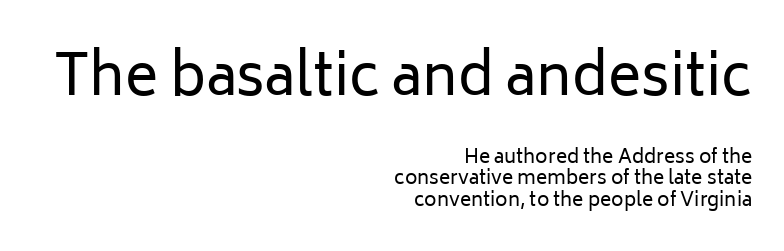
Q: Is the text bold? A: No.
Q: Is the text italic (slanted)? A: No, it is upright.
Q: Is the typeface a serif or a sans-serif typeface? A: Sans-serif.
Q: Is the text underlined? A: No.
Q: How is the paragraph aligned? A: Right-aligned.
Q: Is the spacing between letters normal or unusually wide? A: Normal.
Q: Is the spacing between lines tight, normal or loose? A: Tight.
Q: Which block of text is set in a larger size, the first (top) or the second (bottom)? A: The first (top) one.
Q: Width (condensed, normal, or wide)? A: Normal.
Q: Stroke contrast? A: Low.
Q: x-height? A: Medium.
Q: Monospaced? A: No.
